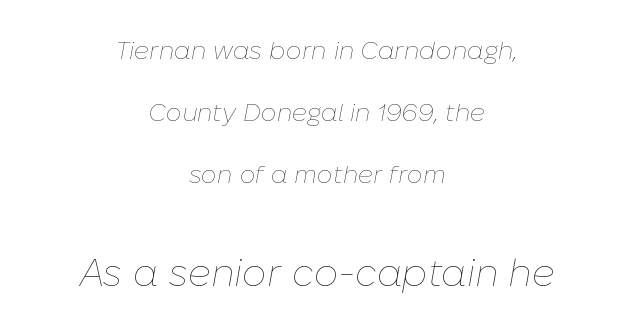
{"italic": "yes", "lean": "right", "slant_degrees": 10, "bold": "no", "weight": "thin", "width": "normal", "stroke_contrast": "low", "x_height": "medium", "monospaced": "no", "underline": "no", "align": "center", "line_spacing": "loose", "line_spacing_ratio": 2.49, "letter_spacing": "normal", "letter_spacing_em": 0.0, "larger_block": "second", "size_ratio": 1.52, "glyph_px": 38}
